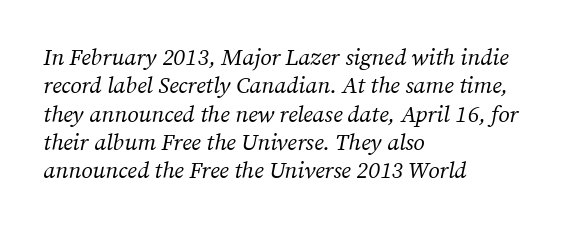
Nobody touched the tracking dial on this one. Ink coverage per letter is moderate at most. The words here are not underlined. Designer's note — italics engaged.
